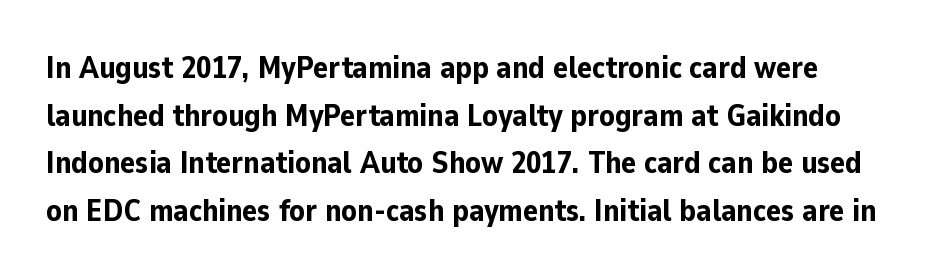
{"serif": "no", "italic": "no", "bold": "yes", "weight": "bold", "width": "normal", "stroke_contrast": "low", "x_height": "medium", "monospaced": "no", "underline": "no", "line_spacing": "normal", "line_spacing_ratio": 1.54, "letter_spacing": "normal", "letter_spacing_em": 0.0, "glyph_px": 31}
